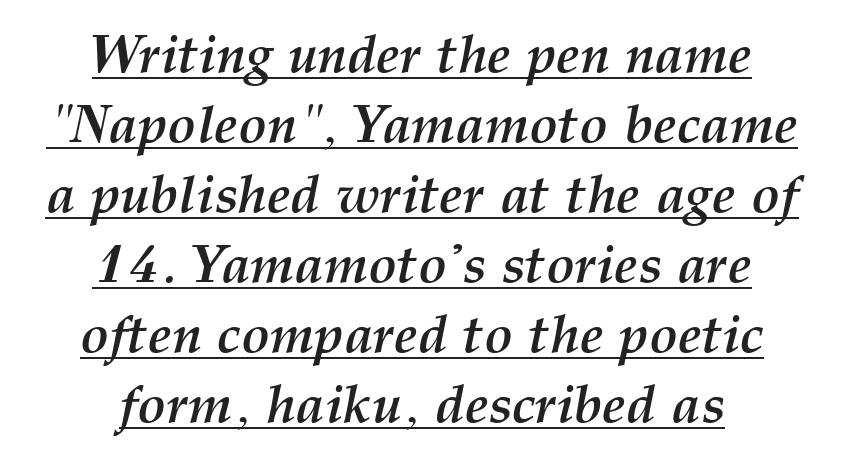
The image shows 53 px semibold type, italic (leaning right); set centered, normal line spacing (1.32x), normal letter spacing, underlined; medium stroke contrast and a medium x-height.
